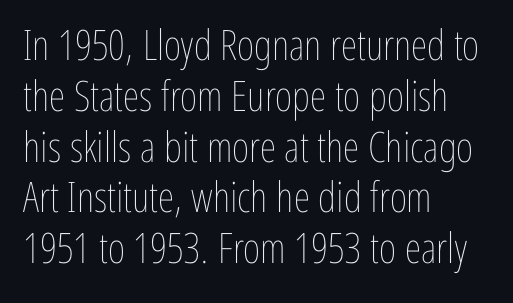
Nobody drew a line under any word here. Honestly, the letter spacing is just normal — you wouldn't notice it. Alignment: flush left. The font's upright variant was chosen for this text. The face used here is proportionally spaced, like ordinary book or web type.
